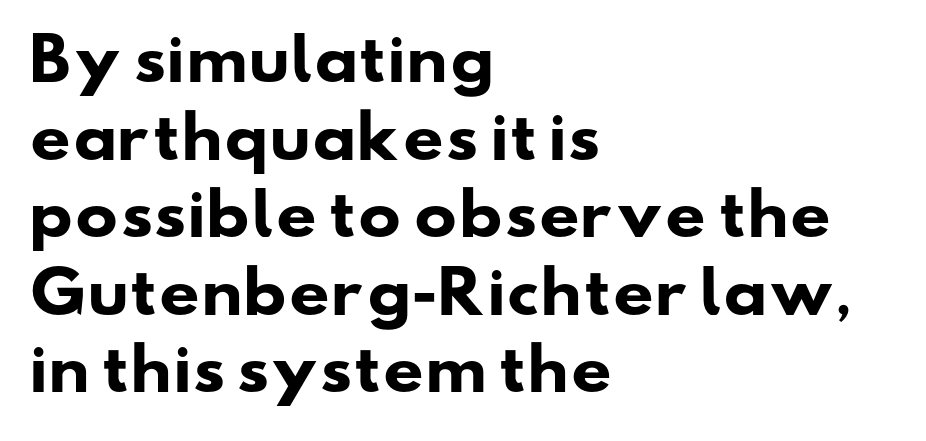
{"serif": "no", "bold": "yes", "weight": "heavy", "width": "wide", "stroke_contrast": "low", "x_height": "small", "monospaced": "no", "underline": "no", "align": "left", "line_spacing": "normal", "line_spacing_ratio": 1.36, "letter_spacing": "normal", "letter_spacing_em": 0.0, "glyph_px": 57}
